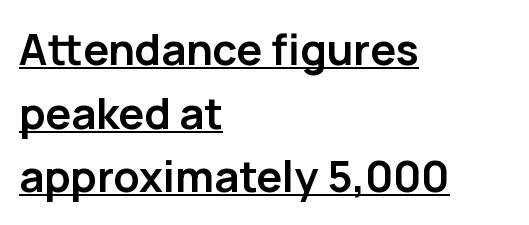
{"serif": "no", "italic": "no", "bold": "yes", "weight": "semibold", "width": "normal", "stroke_contrast": "low", "x_height": "medium", "monospaced": "no", "underline": "yes", "align": "left", "line_spacing": "normal", "line_spacing_ratio": 1.48, "letter_spacing": "normal", "letter_spacing_em": 0.0, "glyph_px": 43}
